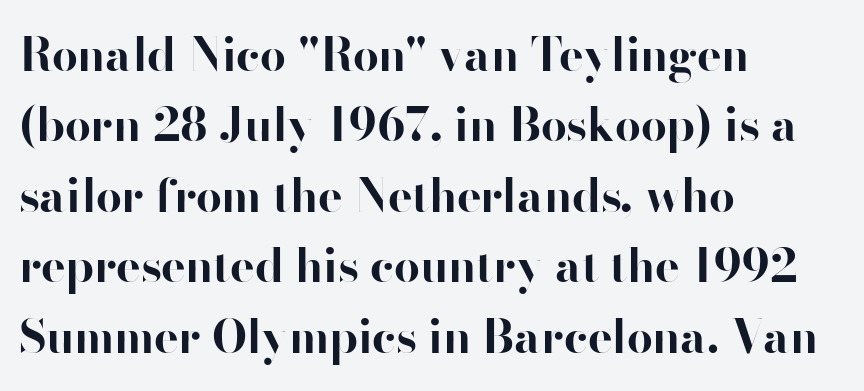
The image shows 46 px bold sans-serif type, upright; set left-aligned, normal line spacing (1.53x), normal letter spacing, not underlined; high stroke contrast and a small x-height.
